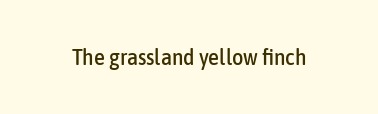
Tall strokes in this sample are plumb rather than angled. Short note: letters normally spaced. Lines of text with bare space underneath.
